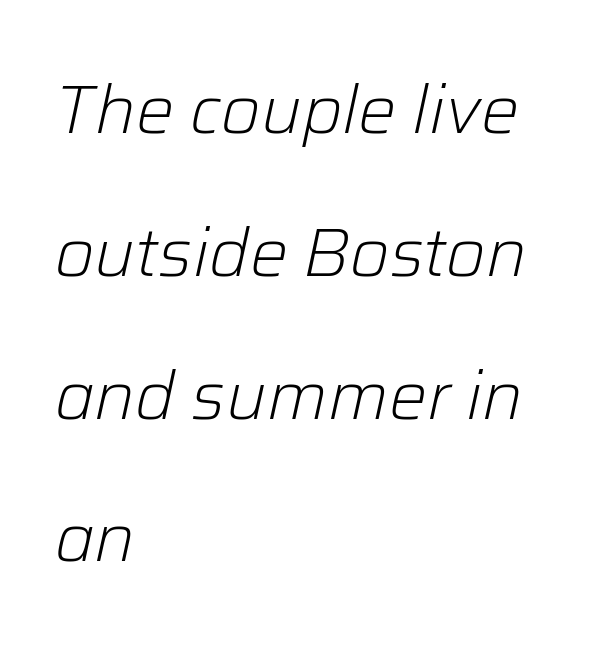
The baseline area is clear. Typeset ragged right — the left edge is the straight one. The lines are spread far apart with generous leading. The letterforms sit at book weight or below.
